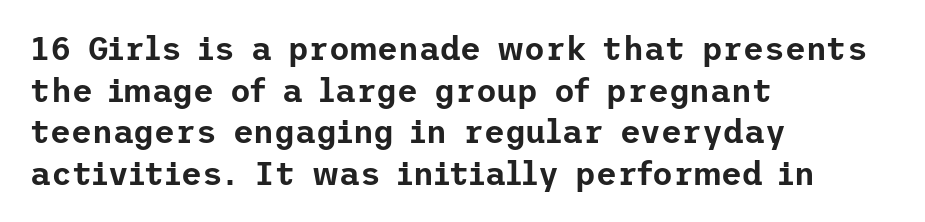
{"serif": "no", "italic": "no", "width": "normal", "stroke_contrast": "low", "x_height": "medium", "underline": "no", "align": "left", "line_spacing": "normal", "line_spacing_ratio": 1.3, "letter_spacing": "normal", "letter_spacing_em": 0.0, "glyph_px": 32}
